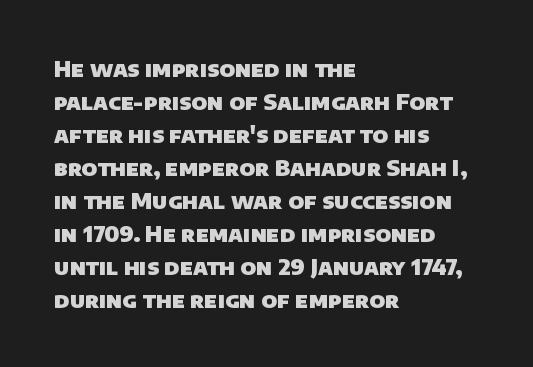
The words here are not underlined. The gaps between neighbouring characters are ordinary and unremarkable. The strokes are fattened all the way to bold. Summary of vertical rhythm: regular, with standard interline spacing. The paragraph has a hard left edge and a soft right edge.
